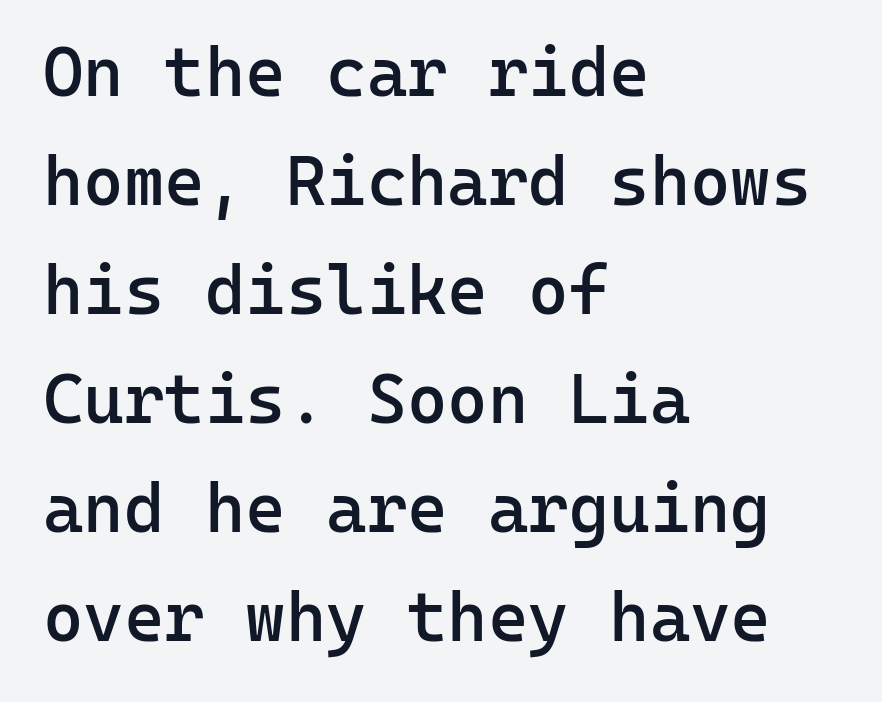
{"serif": "no", "italic": "no", "bold": "semi", "weight": "semibold", "width": "normal", "stroke_contrast": "low", "x_height": "medium", "monospaced": "yes", "underline": "no", "align": "left", "line_spacing": "normal", "line_spacing_ratio": 1.58, "letter_spacing": "normal", "letter_spacing_em": 0.0, "glyph_px": 69}
